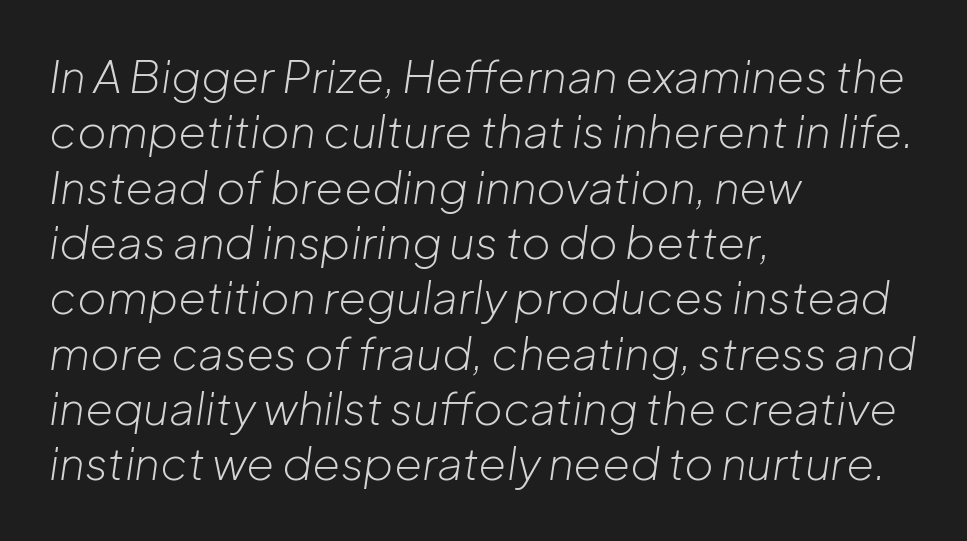
Q: Is the text bold? A: No.
Q: Is the text italic (slanted)? A: Yes, it leans right by about 8 degrees.
Q: Is the text underlined? A: No.
Q: How is the paragraph aligned? A: Left-aligned.
Q: Is the spacing between letters normal or unusually wide? A: Normal.
Q: Width (condensed, normal, or wide)? A: Normal.
Q: Stroke contrast? A: Low.
Q: x-height? A: Medium.
Q: Monospaced? A: No.
